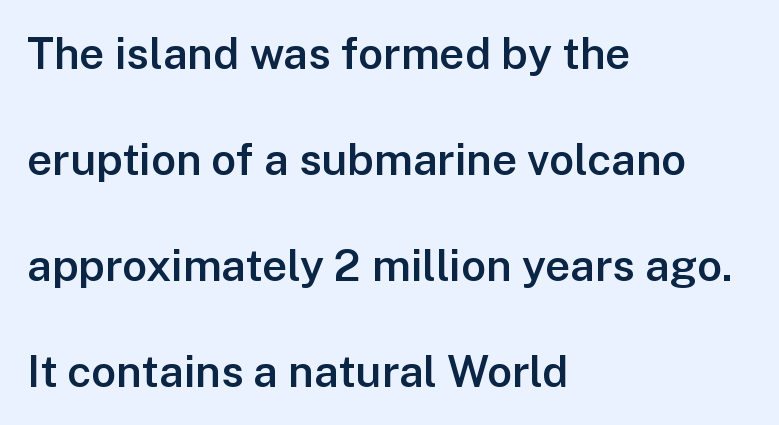
{"serif": "no", "italic": "no", "bold": "semi", "weight": "semibold", "width": "normal", "stroke_contrast": "low", "x_height": "medium", "monospaced": "no", "underline": "no", "align": "left", "line_spacing": "loose", "line_spacing_ratio": 2.41, "letter_spacing": "normal", "letter_spacing_em": 0.0, "glyph_px": 44}
